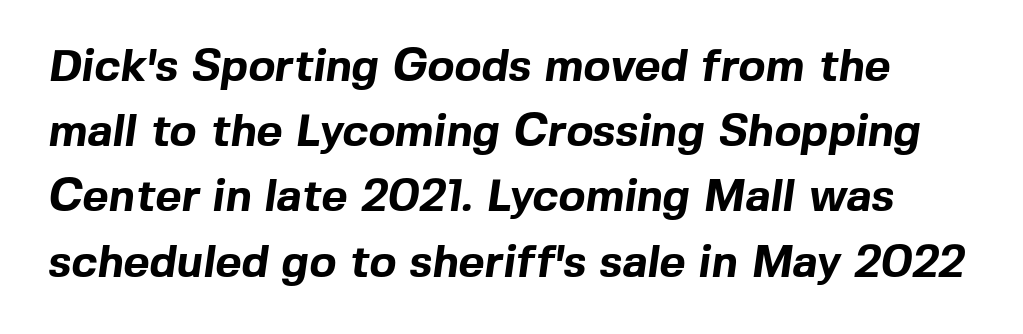
The letters advance in unequal steps, a hallmark of proportional type. The passage shown is not underscored anywhere. The gaps between neighbouring characters are ordinary and unremarkable. Weight check: bold — yes, fully.
